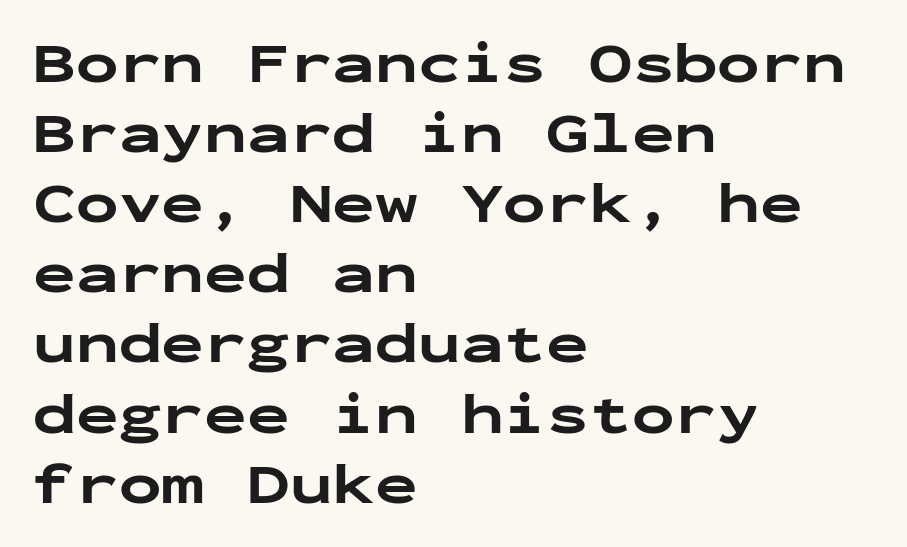
Quick note: not italic, upright. Honestly, the letter spacing is just normal — you wouldn't notice it. Every character here occupies the same horizontal width, giving the sample a typewriter-like rhythm. Check under the words: just untouched page. Where is the straight margin? On the left.
